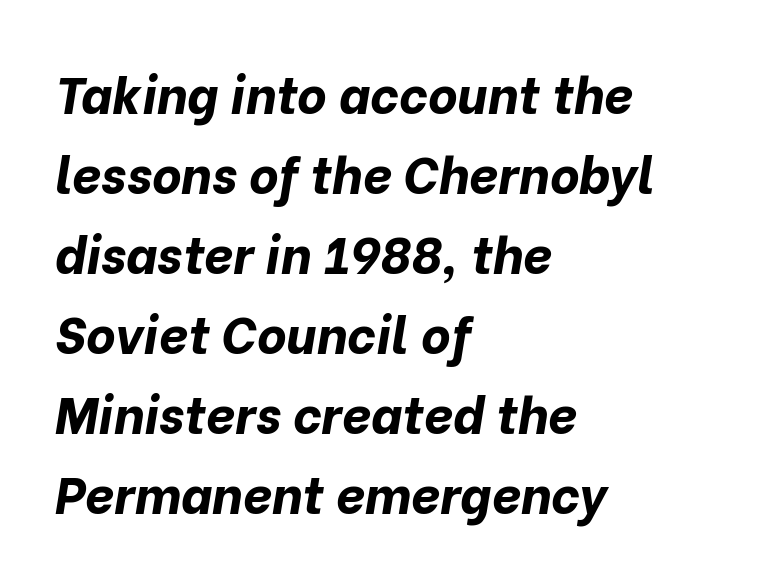
Q: Is the text bold? A: Yes.
Q: Is the text italic (slanted)? A: Yes, it leans right by about 10 degrees.
Q: Is the text underlined? A: No.
Q: How is the paragraph aligned? A: Left-aligned.
Q: Is the spacing between letters normal or unusually wide? A: Normal.
Q: Is the spacing between lines tight, normal or loose? A: Normal.
Q: Width (condensed, normal, or wide)? A: Normal.
Q: Stroke contrast? A: Low.
Q: x-height? A: Medium.
Q: Monospaced? A: No.
